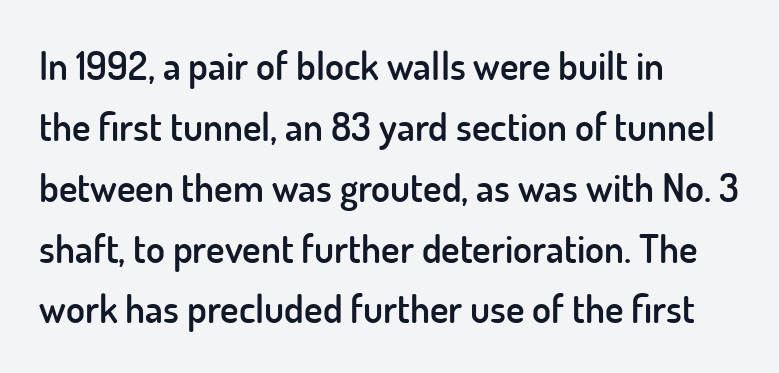
{"serif": "no", "italic": "no", "bold": "semi", "weight": "semibold", "width": "normal", "stroke_contrast": "low", "x_height": "small", "monospaced": "no", "underline": "no", "align": "left", "line_spacing": "normal", "line_spacing_ratio": 1.56, "letter_spacing": "normal", "letter_spacing_em": 0.0, "glyph_px": 39}
